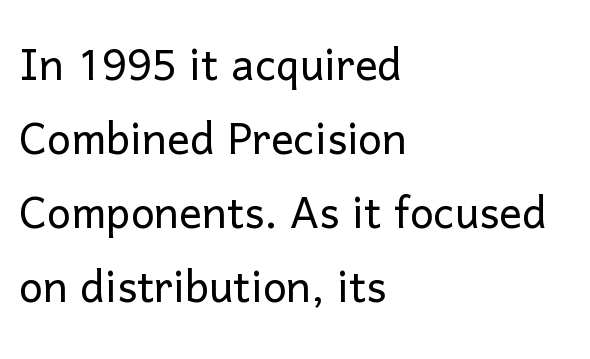
The image shows 57 px light sans-serif type, upright; set left-aligned, normal line spacing (1.3x), normal letter spacing, not underlined; low stroke contrast and a medium x-height.
